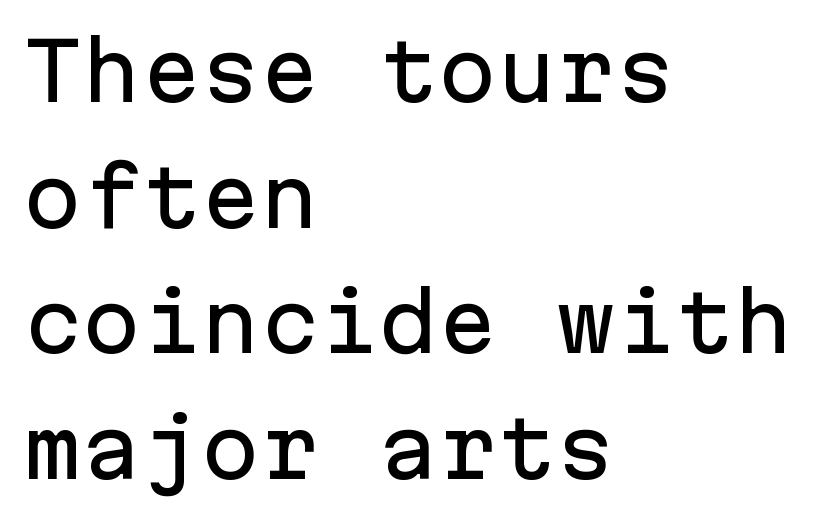
Type style note: lacks serifs. A student would call this left alignment; a typographer would say flush left, rag right. The rows are spaced the way most documents space them. If you drew a line through each stem, it would be perfectly vertical.
